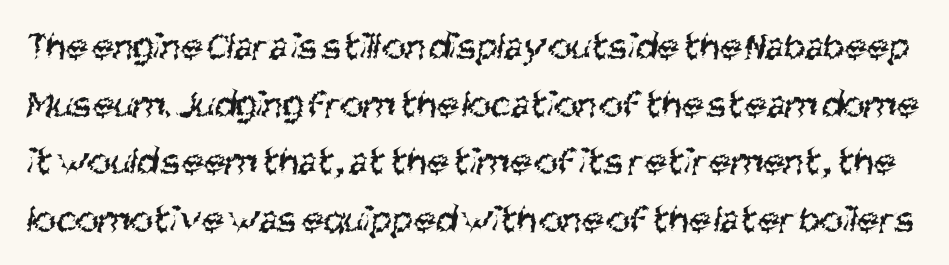
Q: Is the text bold? A: No.
Q: Is the typeface a serif or a sans-serif typeface? A: Sans-serif.
Q: Is the text underlined? A: No.
Q: Is the spacing between letters normal or unusually wide? A: Normal.
Q: Is the spacing between lines tight, normal or loose? A: Normal.
Q: Width (condensed, normal, or wide)? A: Condensed.
Q: Stroke contrast? A: Medium.
Q: x-height? A: Large.
Q: Monospaced? A: No.
